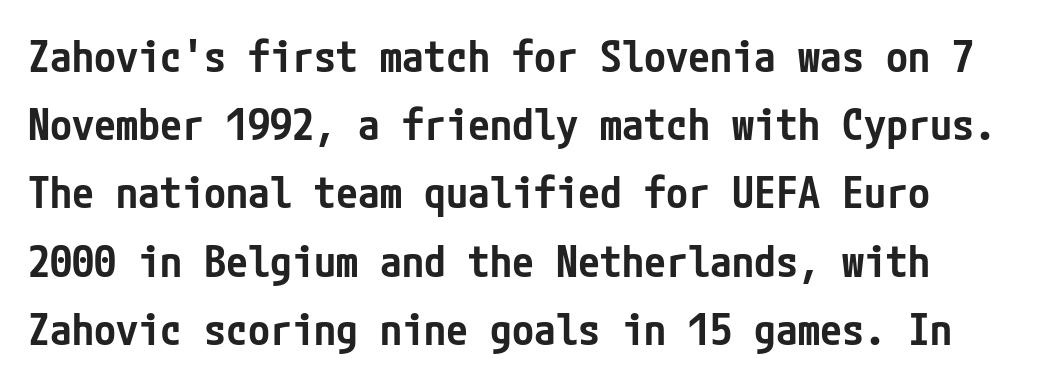
The passage shown is semibold, sitting just below true bold. The lettering holds an erect, upright posture throughout. Each word holds together tightly as a unit, with standard inter-letter gaps. Normally led — the rows are evenly, conventionally spaced.
